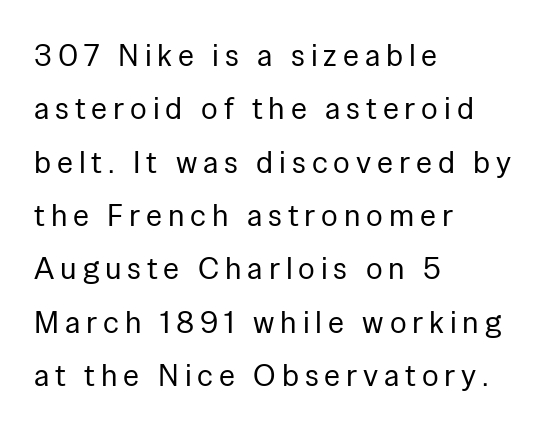
Q: Is the text bold? A: No.
Q: Is the text italic (slanted)? A: No, it is upright.
Q: Is the typeface a serif or a sans-serif typeface? A: Sans-serif.
Q: Is the text underlined? A: No.
Q: How is the paragraph aligned? A: Left-aligned.
Q: Width (condensed, normal, or wide)? A: Normal.
Q: Stroke contrast? A: Low.
Q: x-height? A: Medium.
Q: Monospaced? A: No.
